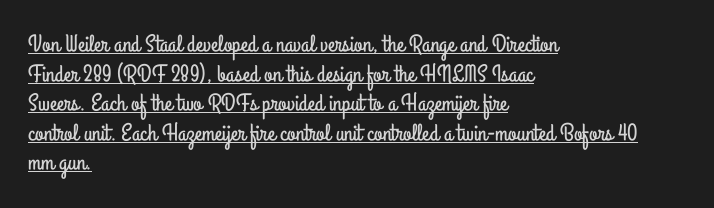
The image shows 24 px text type, upright; set left-aligned, line spacing 1.23x, normal letter spacing, underlined.
